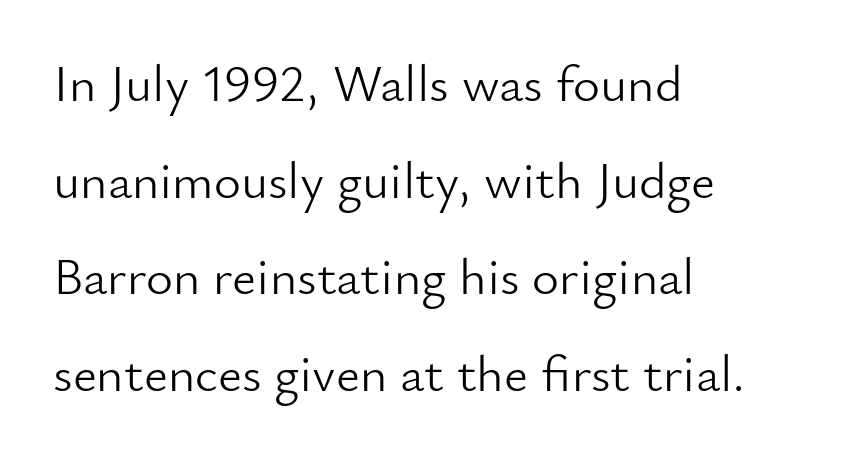
The image shows 52 px light sans-serif type, upright; set left-aligned, line spacing 1.86x, normal letter spacing, not underlined; low stroke contrast and a small x-height.
